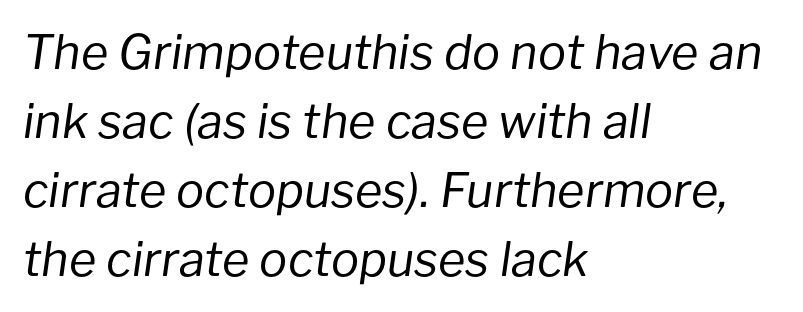
{"italic": "yes", "lean": "right", "slant_degrees": 8, "bold": "no", "weight": "regular", "width": "normal", "stroke_contrast": "low", "x_height": "medium", "monospaced": "no", "underline": "no", "align": "left", "line_spacing": "normal", "line_spacing_ratio": 1.47, "letter_spacing": "normal", "letter_spacing_em": 0.0, "glyph_px": 47}
